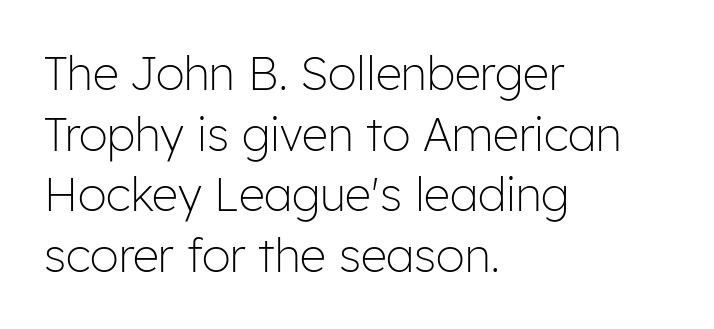
The image shows 46 px light sans-serif type, upright; set left-aligned, normal line spacing (1.32x), normal letter spacing, not underlined; low stroke contrast and a medium x-height.
